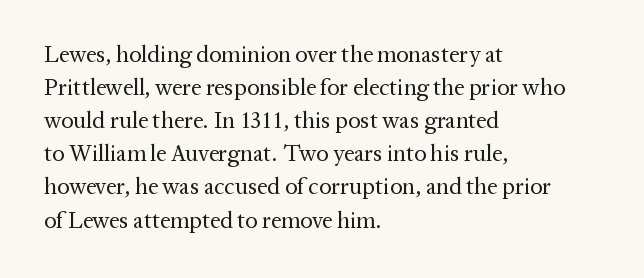
Q: Is the text bold? A: No.
Q: Is the text italic (slanted)? A: No, it is upright.
Q: Is the text underlined? A: No.
Q: How is the paragraph aligned? A: Left-aligned.
Q: Is the spacing between letters normal or unusually wide? A: Normal.
Q: Is the spacing between lines tight, normal or loose? A: Normal.
